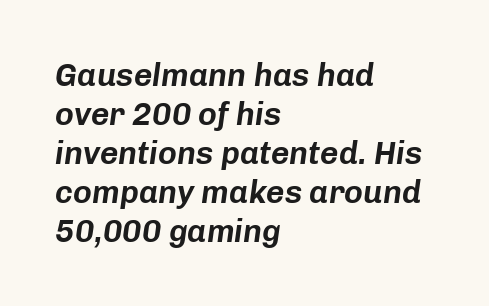
Plain, unruled lines of type. In terms of posture, this sample is oblique. Leftover space on each line is placed entirely after the last word. Does extra space separate the letters? No, they use regular spacing.
